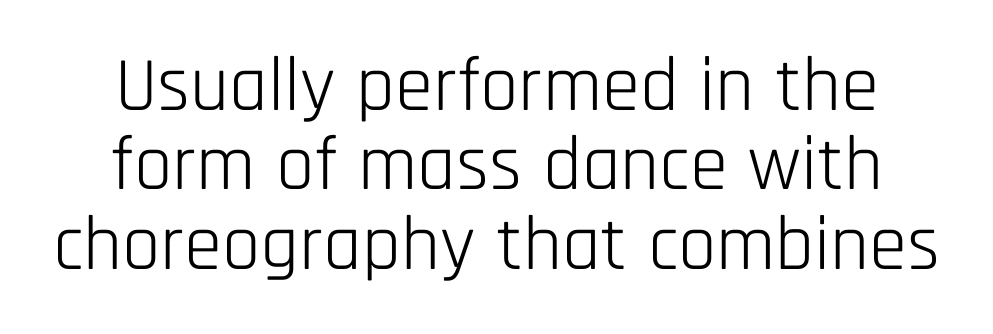
Q: Is the text bold? A: No.
Q: Is the text italic (slanted)? A: No, it is upright.
Q: Is the typeface a serif or a sans-serif typeface? A: Sans-serif.
Q: Is the text underlined? A: No.
Q: How is the paragraph aligned? A: Centered.
Q: Is the spacing between letters normal or unusually wide? A: Normal.
Q: Is the spacing between lines tight, normal or loose? A: Tight.
Q: Width (condensed, normal, or wide)? A: Condensed.
Q: Stroke contrast? A: Low.
Q: x-height? A: Large.
Q: Monospaced? A: No.
